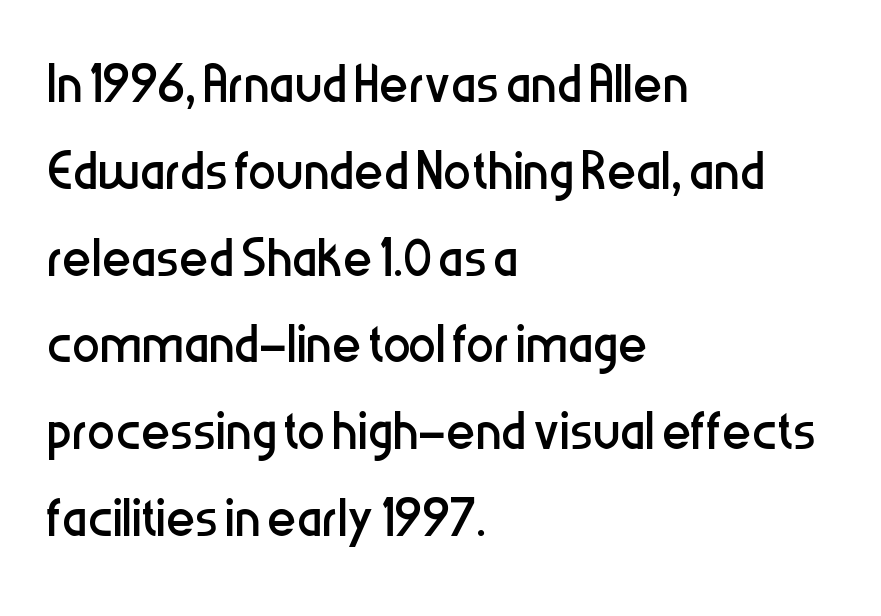
{"serif": "no", "italic": "no", "bold": "no", "weight": "regular", "width": "condensed", "stroke_contrast": "low", "x_height": "medium", "monospaced": "no", "underline": "no", "align": "left", "line_spacing_ratio": 1.24, "letter_spacing": "normal", "letter_spacing_em": 0.0, "glyph_px": 70}
